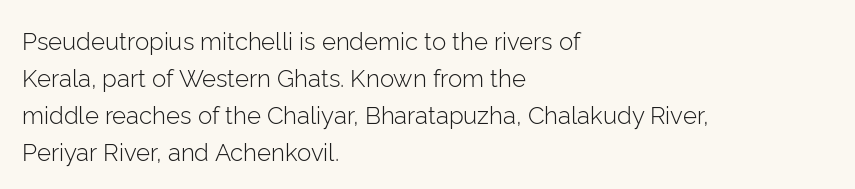
{"italic": "no", "bold": "no", "underline": "no", "align": "left", "line_spacing": "normal", "line_spacing_ratio": 1.54, "letter_spacing": "normal", "letter_spacing_em": 0.0, "glyph_px": 24}
